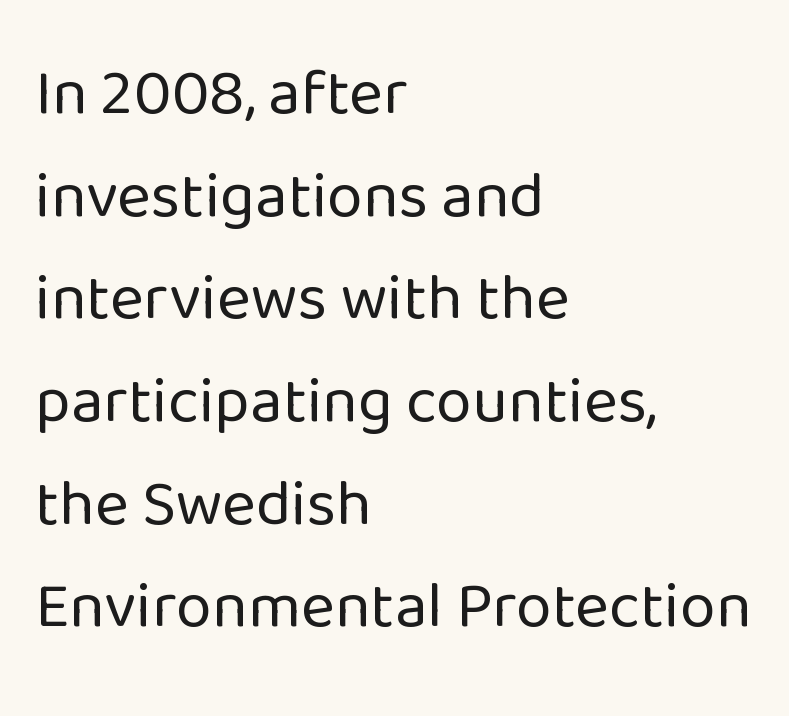
{"serif": "no", "italic": "no", "bold": "no", "weight": "regular", "width": "normal", "stroke_contrast": "low", "x_height": "medium", "monospaced": "no", "underline": "no", "align": "left", "line_spacing": "normal", "line_spacing_ratio": 1.58, "letter_spacing": "normal", "letter_spacing_em": 0.0, "glyph_px": 65}
